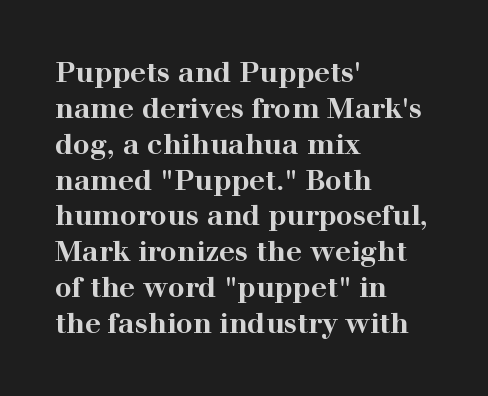
The image shows 28 px bold, wide serif type, upright; set left-aligned, normal line spacing (1.28x), normal letter spacing, not underlined; high stroke contrast and a medium x-height.
